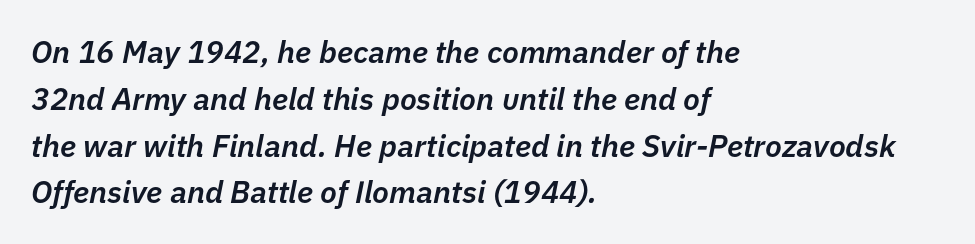
Every row of glyphs begins at an identical x-position on the left. Semibold letterforms, between regular and bold. The letterforms sit shoulder to shoulder at normal distance. Whoever set this chose a conventional vertical rhythm.
